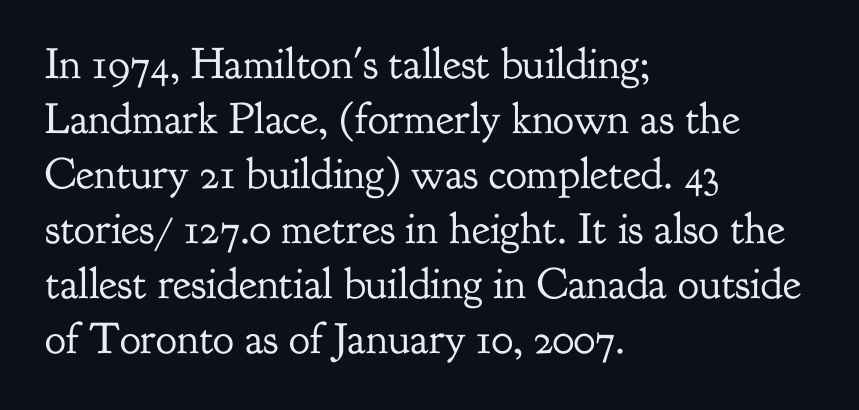
The image shows 44 px regular-weight serif type, upright; set left-aligned, normal line spacing (1.25x), normal letter spacing, not underlined; low stroke contrast and a small x-height.
